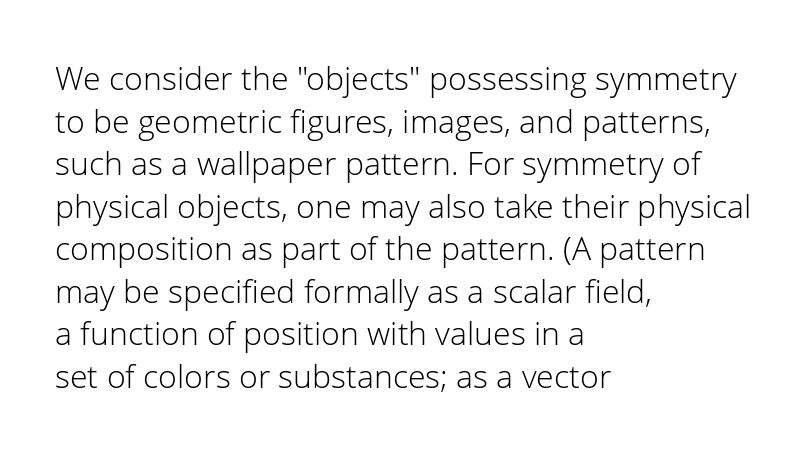
Q: Is the text bold? A: No.
Q: Is the text italic (slanted)? A: No, it is upright.
Q: Is the typeface a serif or a sans-serif typeface? A: Sans-serif.
Q: Is the text underlined? A: No.
Q: How is the paragraph aligned? A: Left-aligned.
Q: Is the spacing between letters normal or unusually wide? A: Normal.
Q: Is the spacing between lines tight, normal or loose? A: Normal.
Q: Width (condensed, normal, or wide)? A: Normal.
Q: Stroke contrast? A: Low.
Q: x-height? A: Medium.
Q: Monospaced? A: No.
